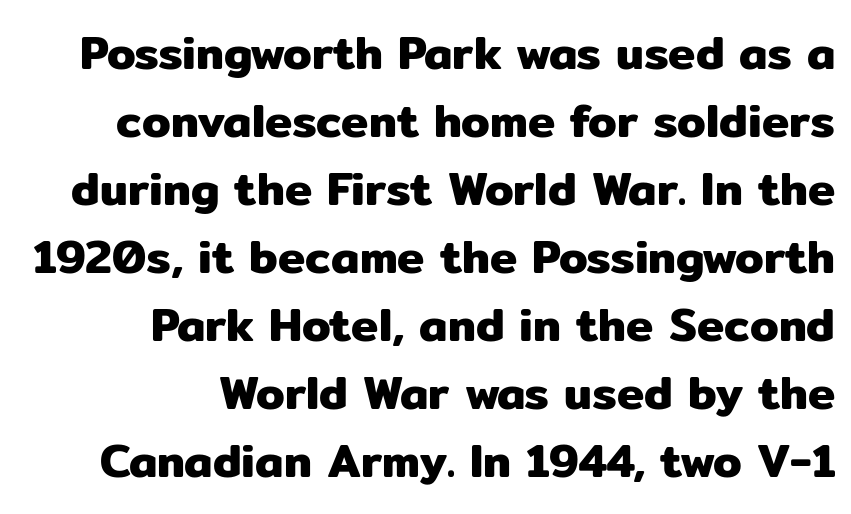
In terms of leading, this rendering sits right in the middle. Decoration check: the copy has no underline. The designer went with a sans here, leaving each stem footless. Does the lettering tilt? It doesn't — this is upright. The tracking reads as untouched default to a designer's eye.
